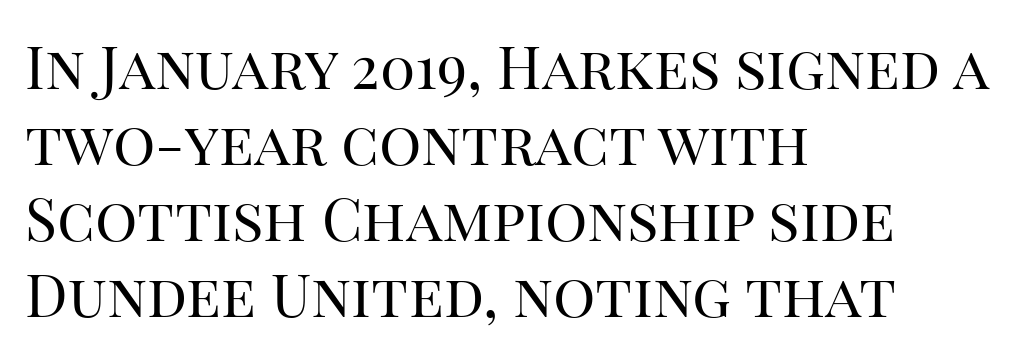
{"serif": "yes", "italic": "no", "bold": "no", "weight": "regular", "width": "normal", "stroke_contrast": "high", "x_height": "large", "monospaced": "no", "underline": "no", "align": "left", "line_spacing": "normal", "line_spacing_ratio": 1.29, "letter_spacing": "normal", "letter_spacing_em": 0.0, "glyph_px": 59}
